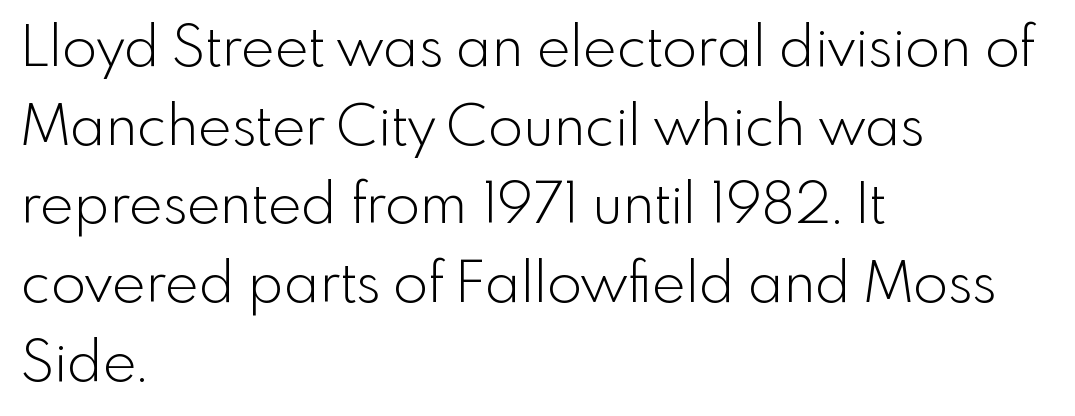
{"serif": "no", "italic": "no", "bold": "no", "weight": "light", "width": "normal", "x_height": "small", "monospaced": "no", "underline": "no", "align": "left", "line_spacing": "normal", "line_spacing_ratio": 1.38, "letter_spacing": "normal", "letter_spacing_em": 0.0, "glyph_px": 57}
